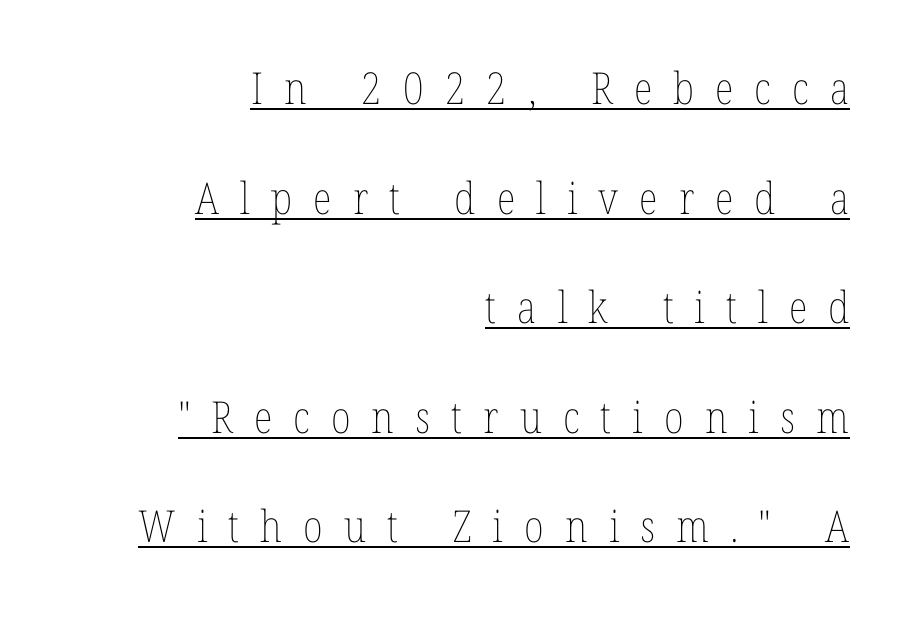
Q: Is the text bold? A: No.
Q: Is the text italic (slanted)? A: No, it is upright.
Q: Is the text underlined? A: Yes.
Q: How is the paragraph aligned? A: Right-aligned.
Q: Is the spacing between letters normal or unusually wide? A: Unusually wide.
Q: Is the spacing between lines tight, normal or loose? A: Loose.
Q: Width (condensed, normal, or wide)? A: Condensed.
Q: Stroke contrast? A: Low.
Q: x-height? A: Medium.
Q: Monospaced? A: No.
